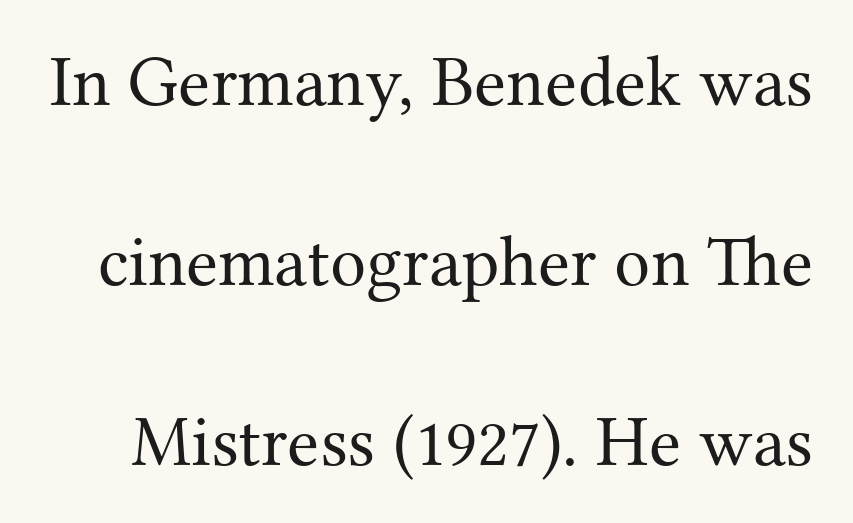
Q: Is the text bold? A: No.
Q: Is the text italic (slanted)? A: No, it is upright.
Q: Is the typeface a serif or a sans-serif typeface? A: Serif.
Q: Is the text underlined? A: No.
Q: Is the spacing between letters normal or unusually wide? A: Normal.
Q: Is the spacing between lines tight, normal or loose? A: Loose.
Q: Width (condensed, normal, or wide)? A: Normal.
Q: Stroke contrast? A: Medium.
Q: x-height? A: Medium.
Q: Monospaced? A: No.
